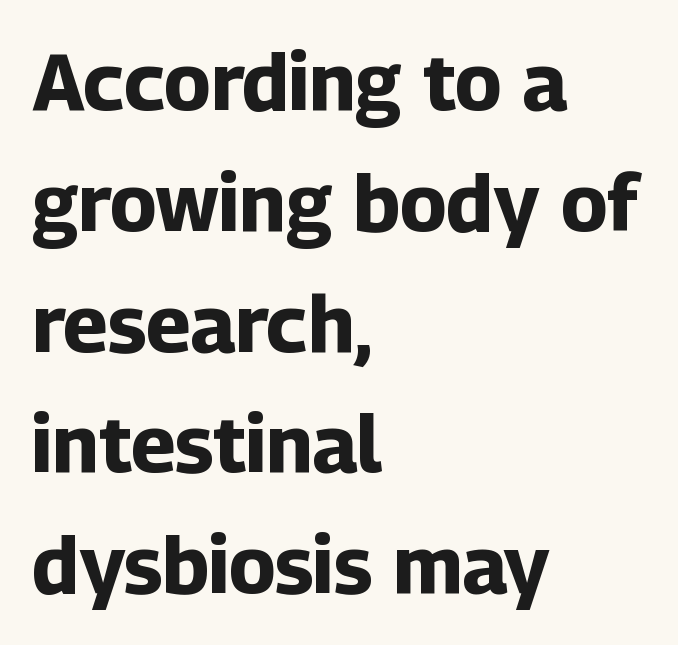
Q: Is the text bold? A: Yes.
Q: Is the text italic (slanted)? A: No, it is upright.
Q: Is the typeface a serif or a sans-serif typeface? A: Sans-serif.
Q: Is the text underlined? A: No.
Q: How is the paragraph aligned? A: Left-aligned.
Q: Is the spacing between letters normal or unusually wide? A: Normal.
Q: Is the spacing between lines tight, normal or loose? A: Normal.
Q: Width (condensed, normal, or wide)? A: Normal.
Q: Stroke contrast? A: Low.
Q: x-height? A: Medium.
Q: Monospaced? A: No.
